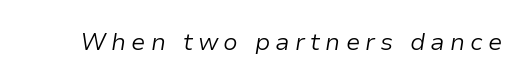
Q: Is the text bold? A: No.
Q: Is the text italic (slanted)? A: Yes, it leans right by about 9 degrees.
Q: Is the text underlined? A: No.
Q: Is the spacing between letters normal or unusually wide? A: Unusually wide.
